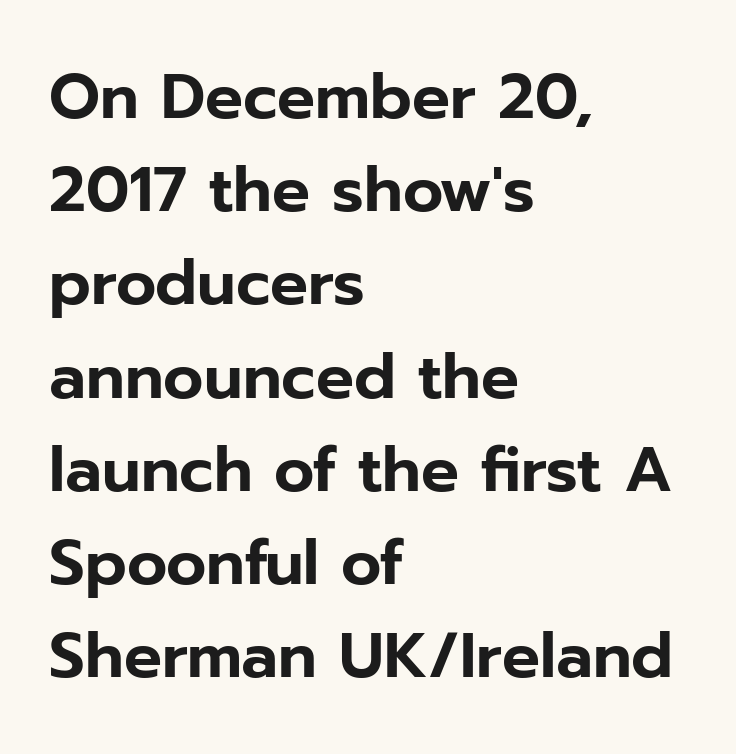
Q: Is the text italic (slanted)? A: No, it is upright.
Q: Is the typeface a serif or a sans-serif typeface? A: Sans-serif.
Q: Is the text underlined? A: No.
Q: How is the paragraph aligned? A: Left-aligned.
Q: Is the spacing between letters normal or unusually wide? A: Normal.
Q: Is the spacing between lines tight, normal or loose? A: Normal.
Q: Width (condensed, normal, or wide)? A: Normal.
Q: Stroke contrast? A: Low.
Q: x-height? A: Medium.
Q: Monospaced? A: No.
